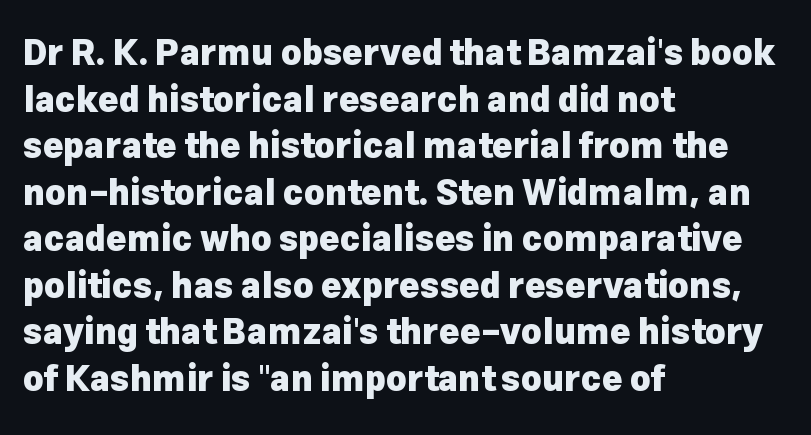
{"serif": "no", "italic": "no", "bold": "yes", "weight": "heavy", "width": "normal", "stroke_contrast": "low", "x_height": "medium", "monospaced": "no", "underline": "no", "align": "left", "line_spacing": "normal", "line_spacing_ratio": 1.33, "letter_spacing": "normal", "letter_spacing_em": 0.0, "glyph_px": 35}
